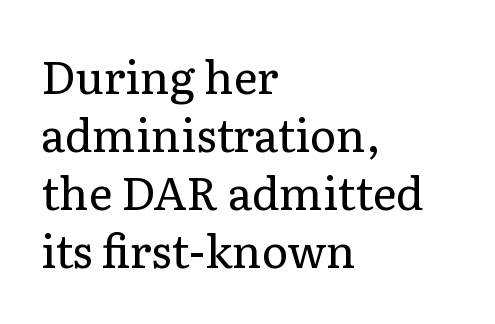
This rendering features lettering with no underline. Italic? Not at all — the glyphs are vertical. The lines sit at an ordinary, default distance from one another. This sample uses a serif face.
